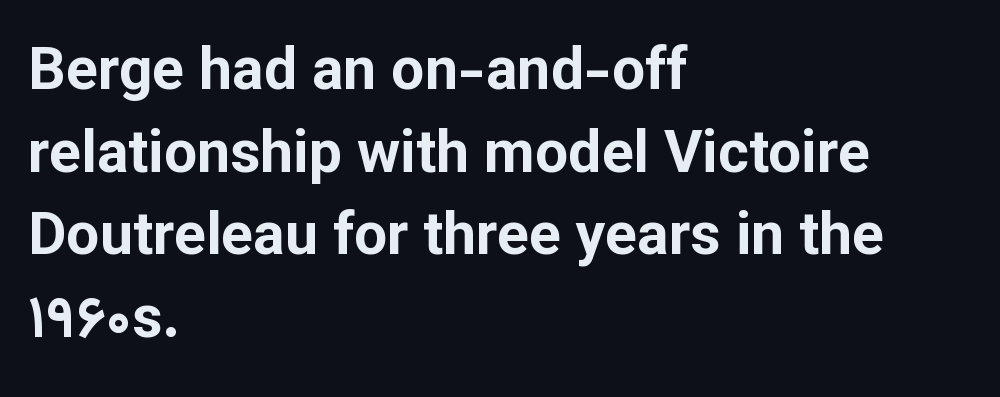
Q: Is the text bold? A: Yes.
Q: Is the text italic (slanted)? A: No, it is upright.
Q: Is the typeface a serif or a sans-serif typeface? A: Sans-serif.
Q: Is the text underlined? A: No.
Q: How is the paragraph aligned? A: Left-aligned.
Q: Is the spacing between letters normal or unusually wide? A: Normal.
Q: Is the spacing between lines tight, normal or loose? A: Normal.
Q: Width (condensed, normal, or wide)? A: Normal.
Q: Stroke contrast? A: Low.
Q: x-height? A: Medium.
Q: Monospaced? A: No.
